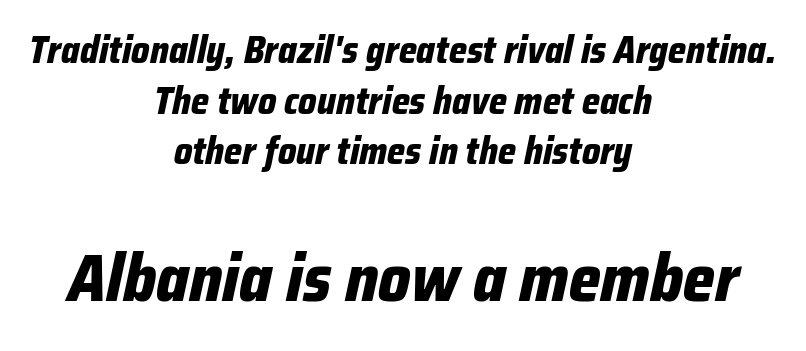
{"italic": "yes", "lean": "right", "slant_degrees": 12, "bold": "yes", "weight": "bold", "width": "condensed", "stroke_contrast": "low", "x_height": "medium", "monospaced": "no", "underline": "no", "align": "center", "line_spacing": "normal", "line_spacing_ratio": 1.33, "letter_spacing": "normal", "letter_spacing_em": 0.0, "larger_block": "second", "size_ratio": 1.76, "glyph_px": 67}
